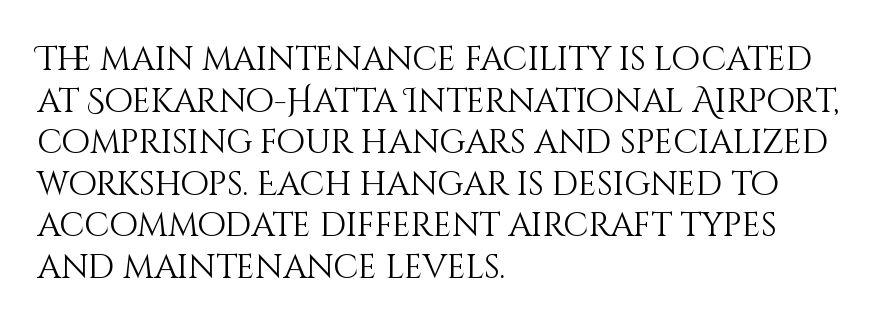
{"italic": "no", "bold": "no", "weight": "light", "width": "normal", "stroke_contrast": "medium", "x_height": "large", "monospaced": "no", "underline": "no", "align": "left", "line_spacing": "normal", "line_spacing_ratio": 1.26, "letter_spacing": "normal", "letter_spacing_em": 0.0, "glyph_px": 33}
